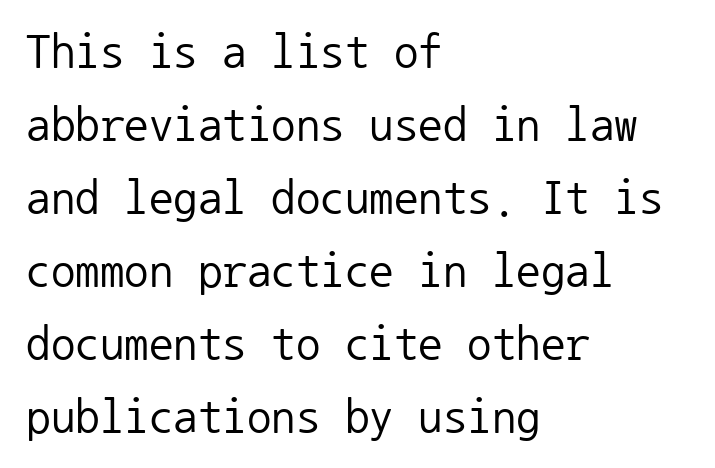
The image shows 49 px regular-weight sans-serif type, upright, monospaced; set left-aligned, normal line spacing (1.49x), normal letter spacing, not underlined; low stroke contrast and a medium x-height.
